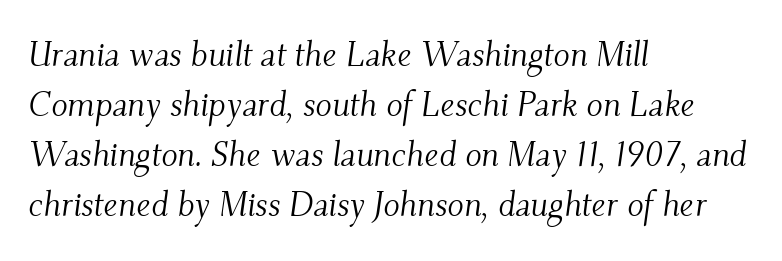
The letterforms sit at book weight or below. The paragraph shown leans on its left margin. No extra tracking has been applied to these lines. A normal amount of white space separates one row of letters from the next. You could not count columns in this text — the font is proportionally spaced.
